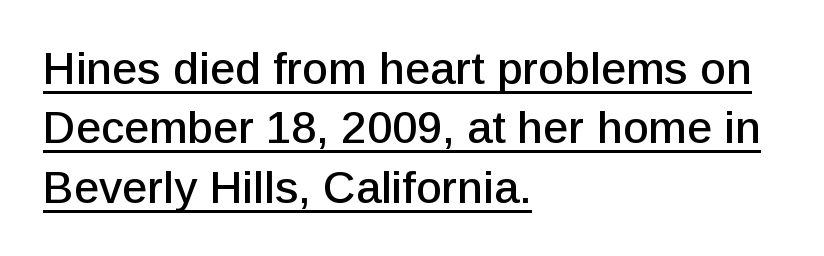
In CSS terms this would be text-align: left. No italicization has been applied; the sample stays upright. Look at the bottom of the vertical strokes: they stop flat, with no serifs. The letters advance in unequal steps, a hallmark of proportional type.
